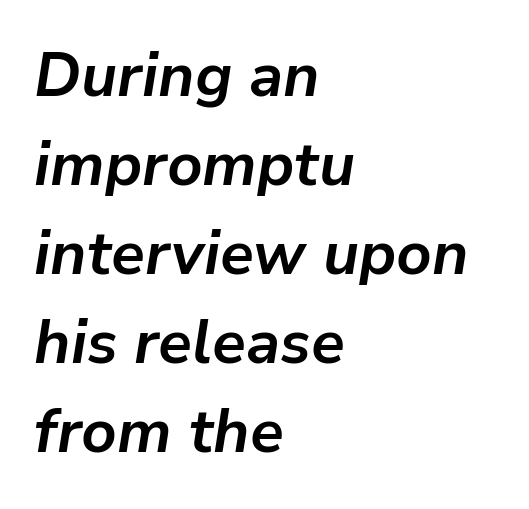
The rendering uses a bold face; every stroke is thick and dark. Letters rest on an invisible, unmarked baseline. Each letter keeps its own natural width here, so spacing adapts to shape. The letters are slanted; this is an italic face. Each word holds together tightly as a unit, with standard inter-letter gaps. Alignment: flush left.
